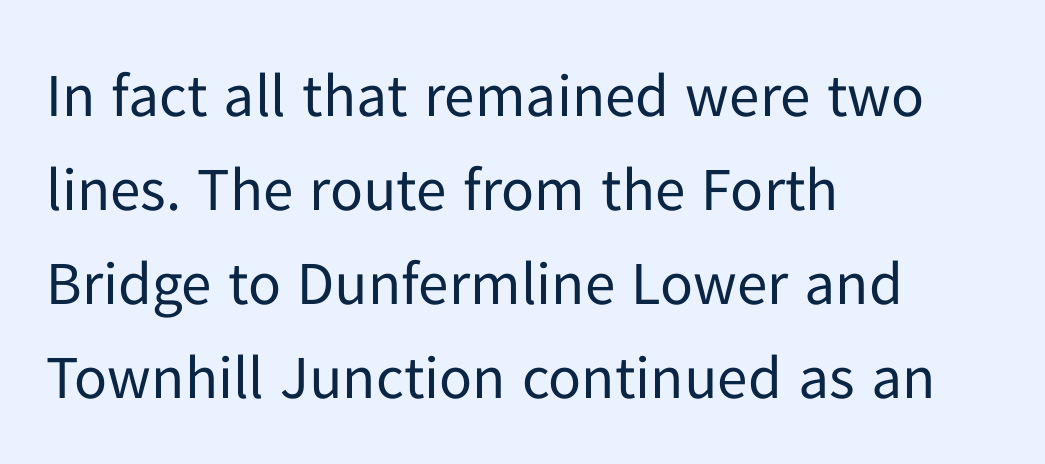
{"serif": "no", "italic": "no", "bold": "no", "weight": "regular", "width": "normal", "stroke_contrast": "low", "x_height": "medium", "monospaced": "no", "underline": "no", "align": "left", "line_spacing": "normal", "line_spacing_ratio": 1.54, "letter_spacing": "normal", "letter_spacing_em": 0.0, "glyph_px": 61}
